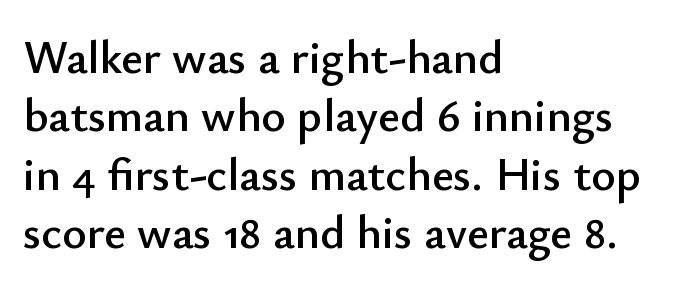
The image shows 47 px sans-serif type, upright; set left-aligned, line spacing 1.24x, normal letter spacing, not underlined; low stroke contrast and a small x-height.
